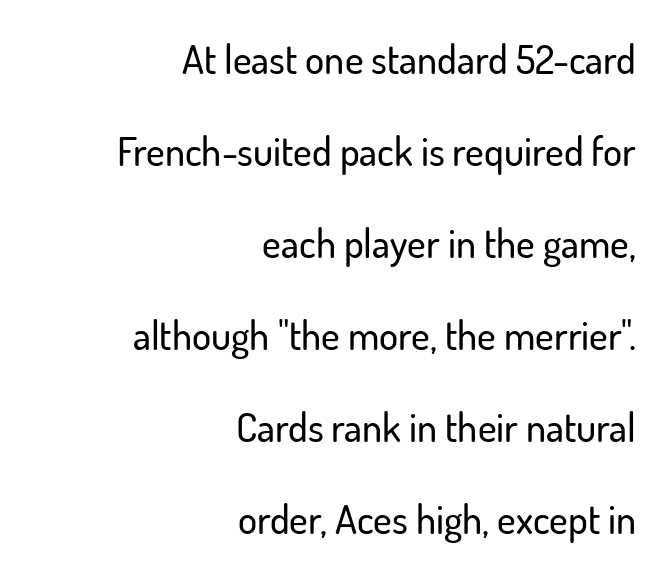
Vertical strokes here are truly vertical. Looks like regular typesetting: each glyph gets only the width it needs. The passage shown is typeset with a sans-serif family. The rendering anchors every line to the right-hand side. Any mark beneath the type? The region is blank.
